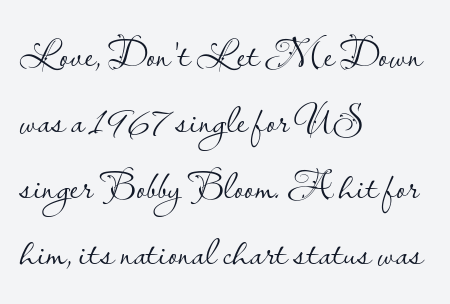
Q: Is the text bold? A: No.
Q: Is the text italic (slanted)? A: Yes.
Q: Is the typeface a serif or a sans-serif typeface? A: Sans-serif.
Q: Is the text underlined? A: No.
Q: How is the paragraph aligned? A: Left-aligned.
Q: Is the spacing between letters normal or unusually wide? A: Normal.
Q: Is the spacing between lines tight, normal or loose? A: Normal.
Q: Width (condensed, normal, or wide)? A: Normal.
Q: Stroke contrast? A: Low.
Q: x-height? A: Small.
Q: Monospaced? A: No.
